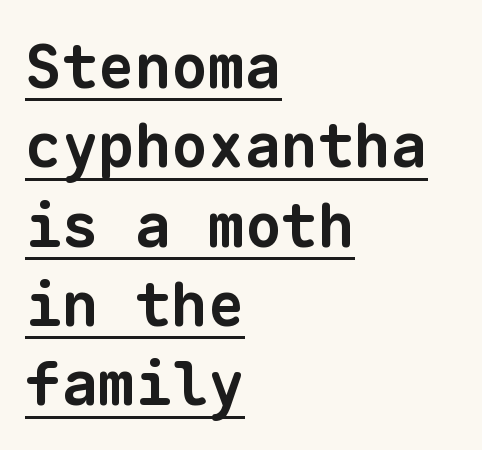
The letters carry no serifs — their stems end cleanly without finishing strokes. Look at the tracking — it's just the regular setting, nothing added. Is the type bold? Yes — the strokes are clearly thick and heavy. The passage shown is typed in a monospace face where columns stay perfectly aligned. The rag falls on the right side of this text block. This rendering features underlined lettering.
